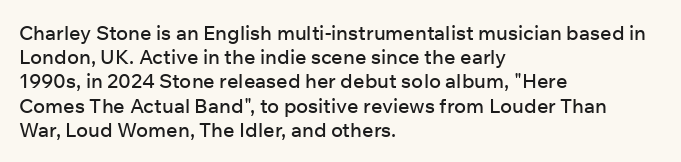
If you drew a line through each stem, it would be perfectly vertical. The line texture is even and compact thanks to regular tracking. Which margin do the lines hug? The left one — the right edge is uneven. Letters rest on an invisible, unmarked baseline.
